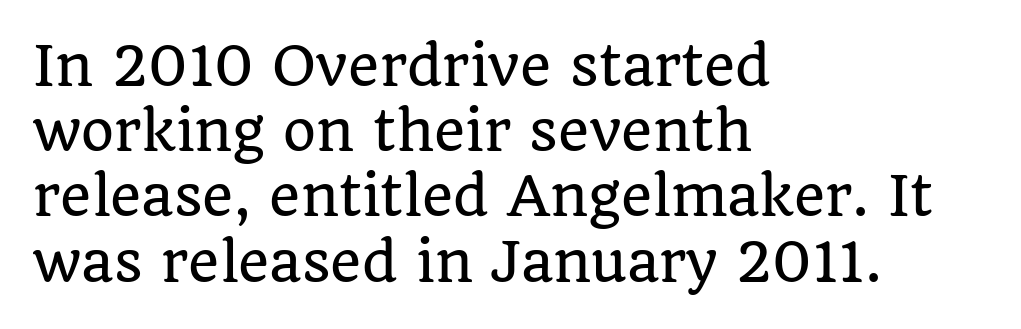
Q: Is the text italic (slanted)? A: No, it is upright.
Q: Is the typeface a serif or a sans-serif typeface? A: Serif.
Q: Is the text underlined? A: No.
Q: How is the paragraph aligned? A: Left-aligned.
Q: Is the spacing between letters normal or unusually wide? A: Normal.
Q: Width (condensed, normal, or wide)? A: Normal.
Q: Stroke contrast? A: Low.
Q: x-height? A: Large.
Q: Monospaced? A: No.
